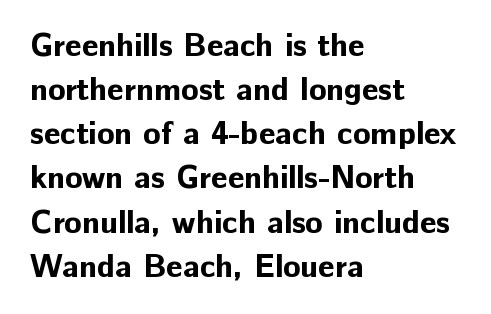
The image shows 32 px bold sans-serif type, upright; set left-aligned, normal line spacing (1.38x), normal letter spacing, not underlined; low stroke contrast and a medium x-height.
